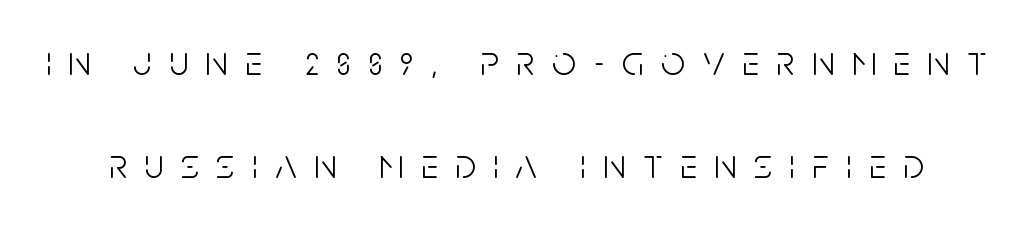
The image shows 42 px light, condensed sans-serif type, upright; set loose line spacing (2.46x), unusually wide letter spacing (+0.42 em), not underlined; low stroke contrast and a large x-height.
